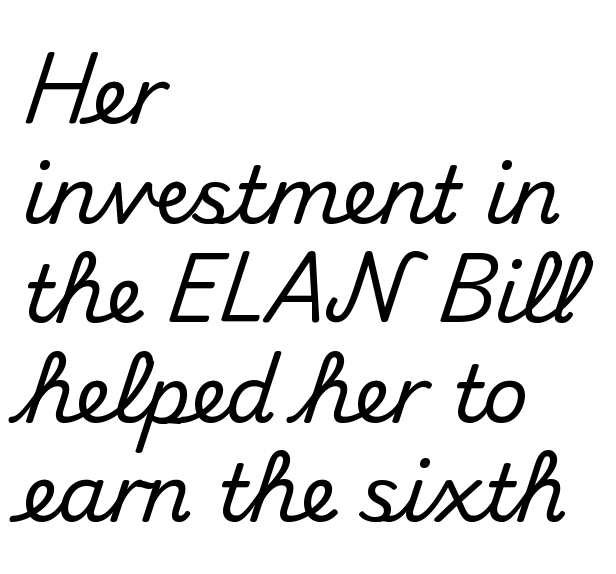
Q: Is the text italic (slanted)? A: Yes.
Q: Is the typeface a serif or a sans-serif typeface? A: Sans-serif.
Q: Is the text underlined? A: No.
Q: How is the paragraph aligned? A: Left-aligned.
Q: Is the spacing between letters normal or unusually wide? A: Normal.
Q: Is the spacing between lines tight, normal or loose? A: Normal.
Q: Width (condensed, normal, or wide)? A: Normal.
Q: Stroke contrast? A: Medium.
Q: x-height? A: Small.
Q: Monospaced? A: No.
